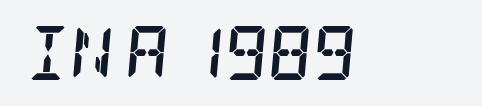
Q: Is the text bold? A: Yes.
Q: Is the text italic (slanted)? A: Yes, it leans right by about 5 degrees.
Q: Is the typeface a serif or a sans-serif typeface? A: Serif.
Q: Is the text underlined? A: No.
Q: Is the spacing between letters normal or unusually wide? A: Normal.
Q: Width (condensed, normal, or wide)? A: Condensed.
Q: Stroke contrast? A: Low.
Q: x-height? A: Large.
